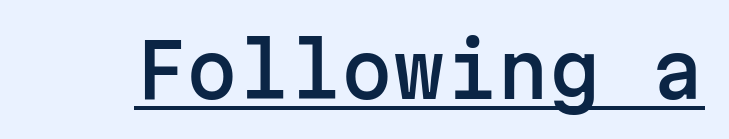
The image shows 74 px sans-serif type, upright, monospaced; set normal letter spacing, underlined; low stroke contrast and a medium x-height.
